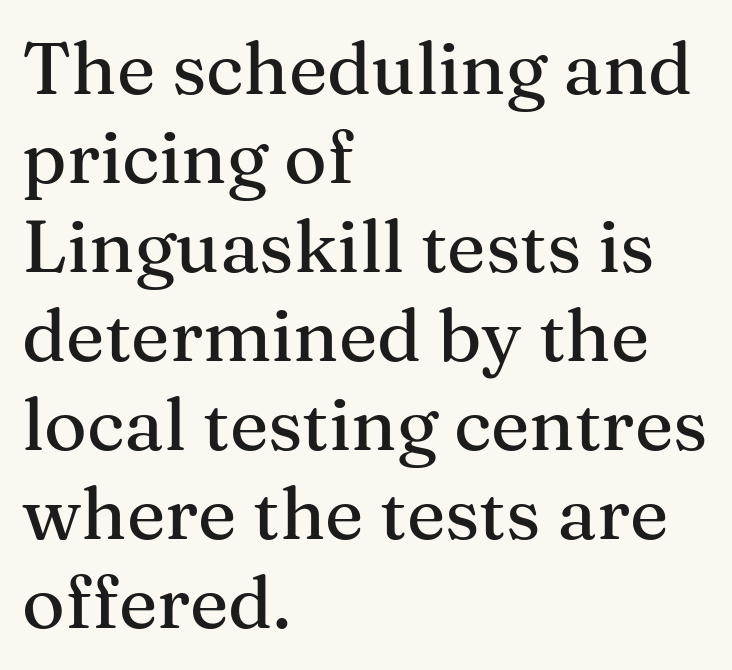
The foot of each line stays bare and open. Standard letterfit; no display-style spreading of the glyphs. Does the lettering tilt? It doesn't — this is upright. The face used here is proportionally spaced, like ordinary book or web type. Examine the stroke ends and you'll spot serifs. Alignment: flush left.
